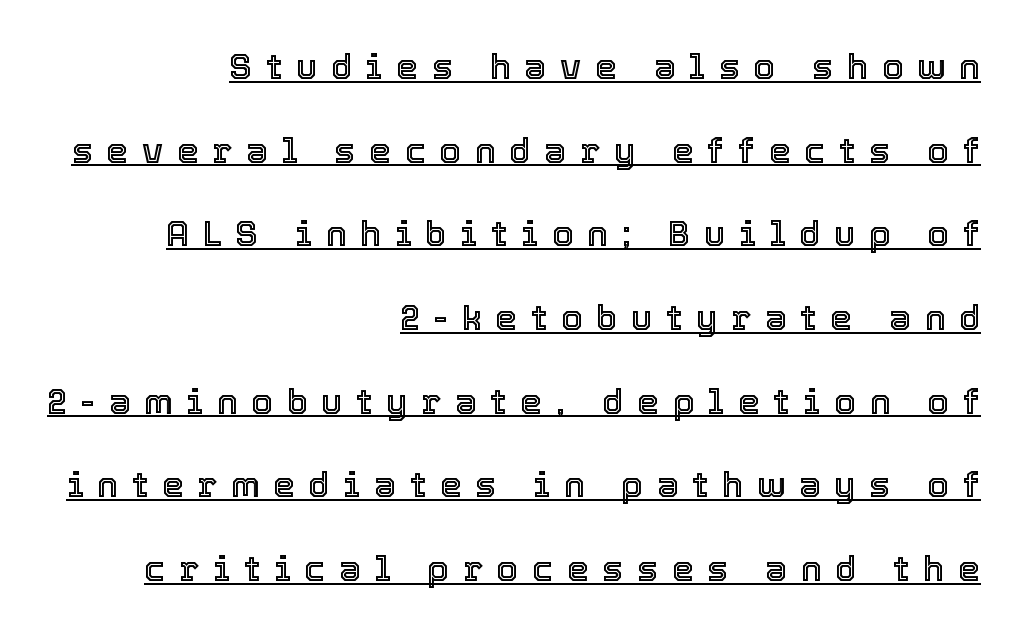
The image shows 35 px text type, upright; set right-aligned, loose line spacing (2.39x), unusually wide letter spacing (+0.39 em), underlined; a medium x-height.
